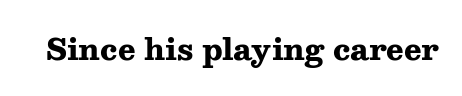
The image shows 29 px heavy, wide serif type, upright; set normal letter spacing, not underlined; medium stroke contrast and a medium x-height.
